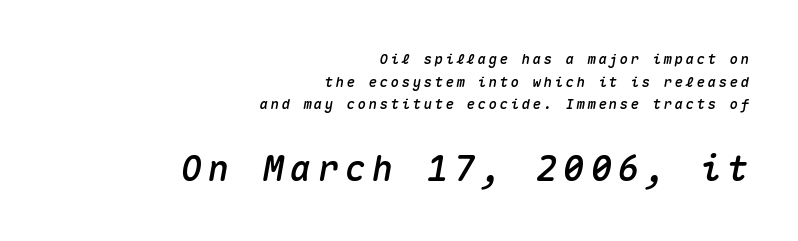
Looks like terminal output: every glyph gets an equal slot. The passage is arranged like a letterhead date or caption credit — flush right. Style check: oblique. Leading matches the norm, producing a regular column. Size contrast runs from small at the top to large at the bottom. The space beneath each line is pristine and unruled.
